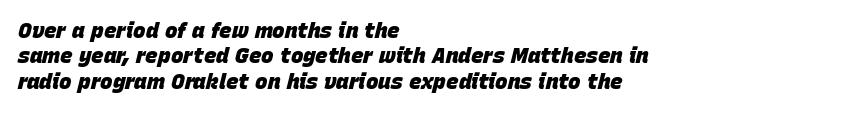
{"italic": "yes", "lean": "right", "slant_degrees": 15, "bold": "yes", "underline": "no", "align": "left", "line_spacing_ratio": 1.21, "letter_spacing": "normal", "letter_spacing_em": 0.0, "glyph_px": 21}
